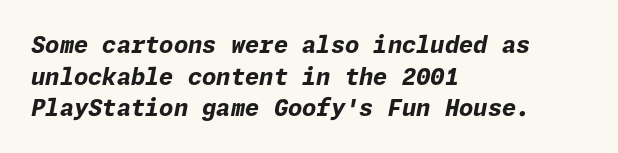
Q: Is the text bold? A: Yes.
Q: Is the text italic (slanted)? A: Yes, it leans right by about 11 degrees.
Q: Is the text underlined? A: No.
Q: How is the paragraph aligned? A: Left-aligned.
Q: Is the spacing between letters normal or unusually wide? A: Normal.
Q: Is the spacing between lines tight, normal or loose? A: Normal.
